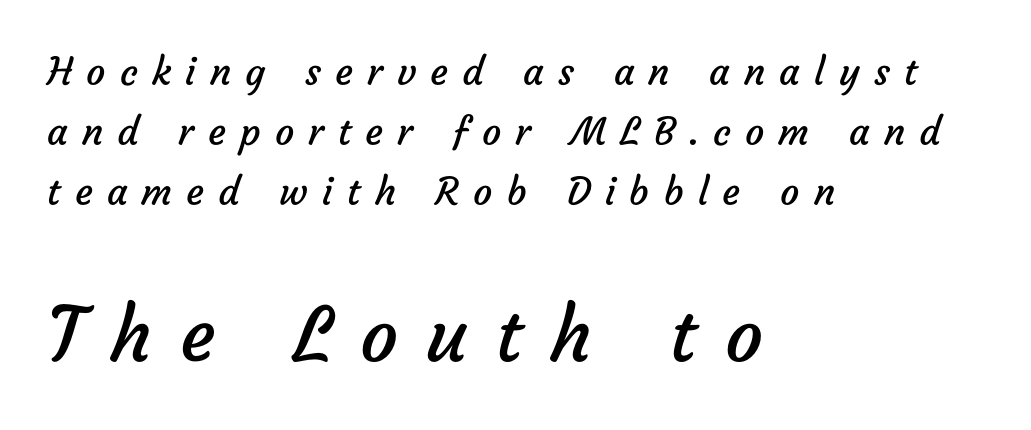
Leading: standard. A student would call this left alignment; a typographer would say flush left, rag right. Type size steps up from the first block to the second. Here the designer chose a conventional face with non-uniform glyph widths. Stroke thickness stays within the range of a standard reading face or lighter. Observe the wide spacing: letters keep a clear distance from each other.
